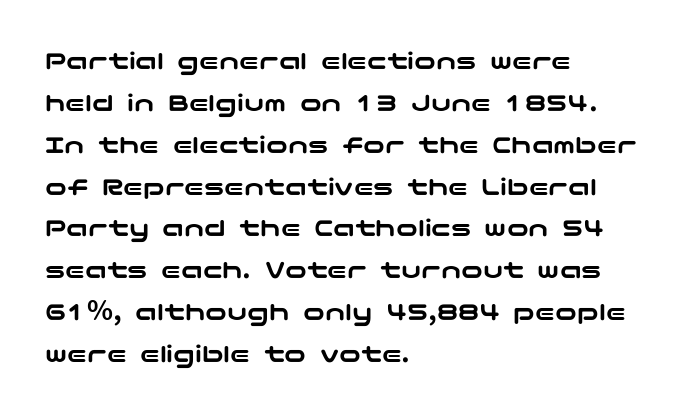
Decoration check: the copy has no underline. You can tell it's not italic because the verticals are truly vertical. Is the letter spacing exaggerated? No — it looks like the ordinary default. A classic flush-left, rag-right setting is used for this passage. Baseline-to-baseline distance is the conventional proportion of letter height.
